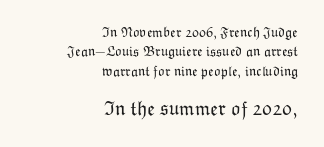
Ordinary non-slanted type is in use. Letters rest on an invisible, unmarked baseline. Students, note that the glyphs here touch the page at normal intervals. What's the leading like? Ordinary, nothing unusual. These lines stack with their right ends in a neat column. Unbolded letterforms with no extra heft.
